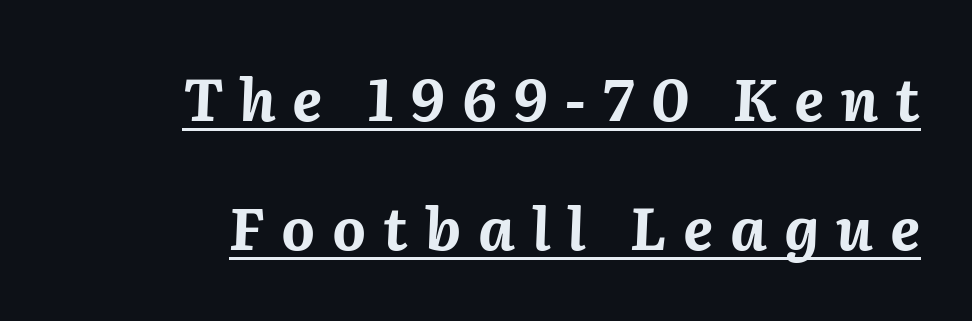
{"italic": "yes", "lean": "right", "slant_degrees": 2, "bold": "yes", "weight": "bold", "width": "normal", "stroke_contrast": "medium", "x_height": "medium", "monospaced": "no", "underline": "yes", "align": "right", "line_spacing": "loose", "line_spacing_ratio": 2.23, "letter_spacing": "wide", "letter_spacing_em": 0.29, "glyph_px": 58}
